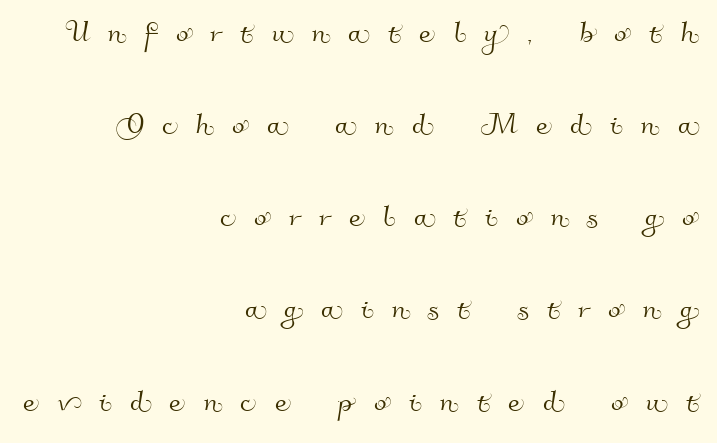
The image shows 37 px sans-serif type; set right-aligned, loose line spacing (2.49x), unusually wide letter spacing (+0.49 em), not underlined; high stroke contrast and a small x-height.
